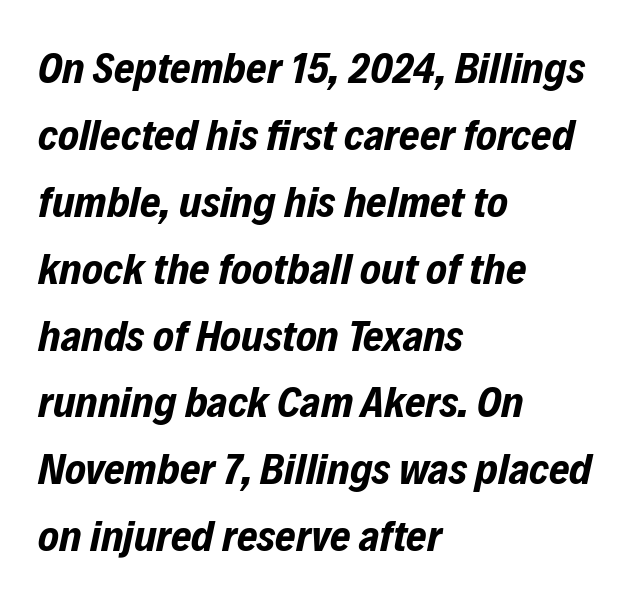
Words float on clear page, feet unadorned. Standard letterfit; no display-style spreading of the glyphs. One-word summary of the alignment: left. Rows of type keep a routine distance in the vertical direction. Looks like regular typesetting: each glyph gets only the width it needs.
